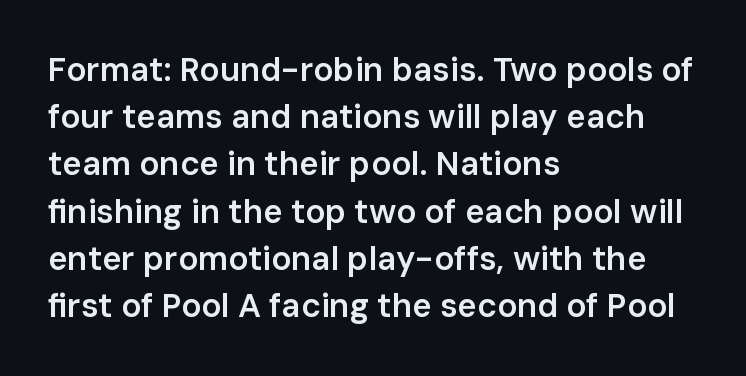
Q: Is the text bold? A: Semi-bold.
Q: Is the text italic (slanted)? A: No, it is upright.
Q: Is the typeface a serif or a sans-serif typeface? A: Sans-serif.
Q: Is the text underlined? A: No.
Q: How is the paragraph aligned? A: Left-aligned.
Q: Is the spacing between letters normal or unusually wide? A: Normal.
Q: Is the spacing between lines tight, normal or loose? A: Normal.
Q: Width (condensed, normal, or wide)? A: Normal.
Q: Stroke contrast? A: Low.
Q: x-height? A: Medium.
Q: Monospaced? A: No.
